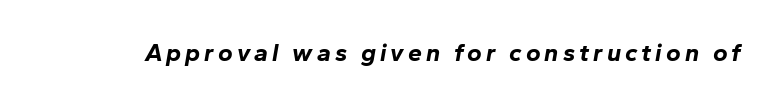
{"italic": "yes", "lean": "right", "slant_degrees": 10, "bold": "yes", "underline": "no", "glyph_px": 25}
